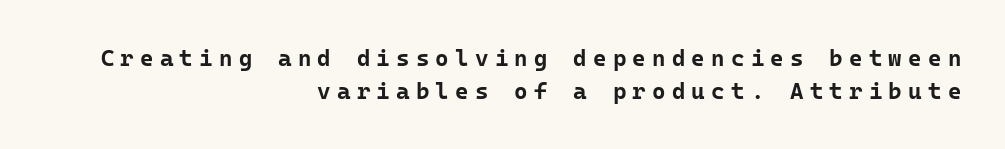
The image shows 23 px bold type, upright; set right-aligned, normal line spacing (1.42x), unusually wide letter spacing (+0.27 em), not underlined.
